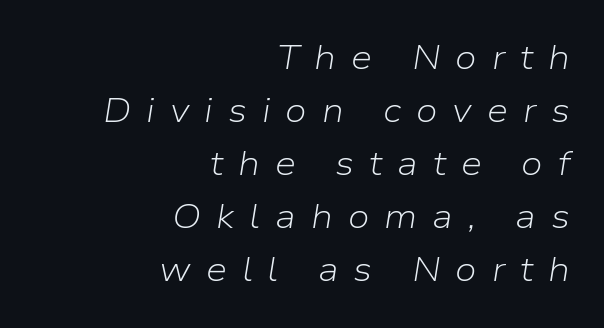
{"italic": "yes", "lean": "right", "slant_degrees": 9, "bold": "no", "weight": "light", "width": "normal", "stroke_contrast": "low", "x_height": "medium", "monospaced": "no", "underline": "no", "align": "right", "line_spacing": "normal", "line_spacing_ratio": 1.56, "letter_spacing": "wide", "letter_spacing_em": 0.44, "glyph_px": 34}
